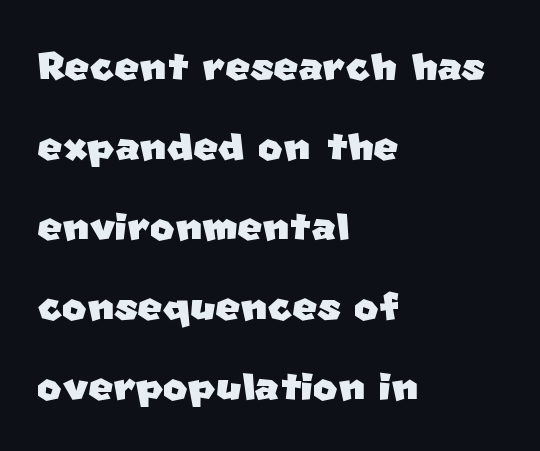
Q: Is the typeface a serif or a sans-serif typeface? A: Sans-serif.
Q: Is the text underlined? A: No.
Q: How is the paragraph aligned? A: Left-aligned.
Q: Is the spacing between letters normal or unusually wide? A: Normal.
Q: Is the spacing between lines tight, normal or loose? A: Normal.
Q: Width (condensed, normal, or wide)? A: Normal.
Q: Stroke contrast? A: Low.
Q: x-height? A: Large.
Q: Monospaced? A: No.
